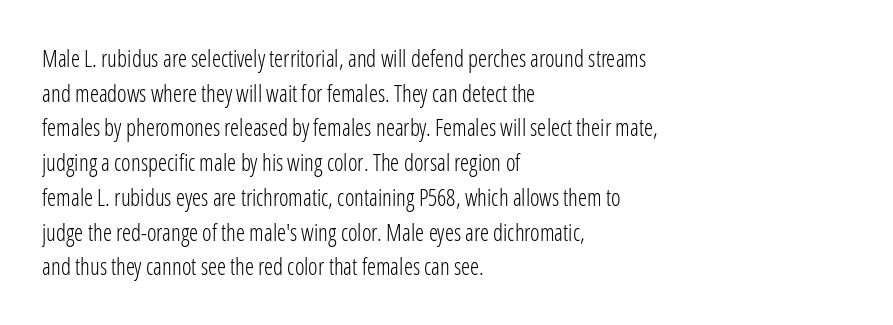
{"italic": "no", "bold": "no", "underline": "no", "align": "left", "line_spacing": "normal", "line_spacing_ratio": 1.51, "letter_spacing": "normal", "letter_spacing_em": 0.0, "glyph_px": 23}
